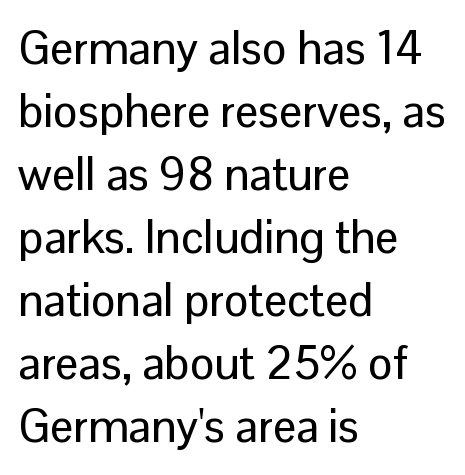
The image shows 46 px sans-serif type, upright; set left-aligned, normal line spacing (1.37x), normal letter spacing, not underlined; low stroke contrast and a medium x-height.
